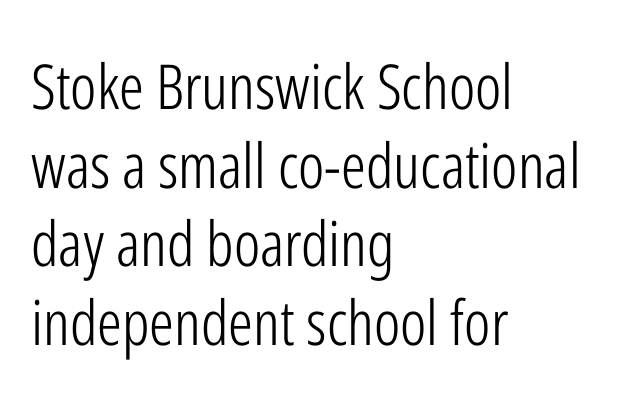
Q: Is the text bold? A: No.
Q: Is the text italic (slanted)? A: No, it is upright.
Q: Is the typeface a serif or a sans-serif typeface? A: Sans-serif.
Q: Is the text underlined? A: No.
Q: How is the paragraph aligned? A: Left-aligned.
Q: Is the spacing between letters normal or unusually wide? A: Normal.
Q: Is the spacing between lines tight, normal or loose? A: Normal.
Q: Width (condensed, normal, or wide)? A: Condensed.
Q: Stroke contrast? A: Low.
Q: x-height? A: Medium.
Q: Monospaced? A: No.
